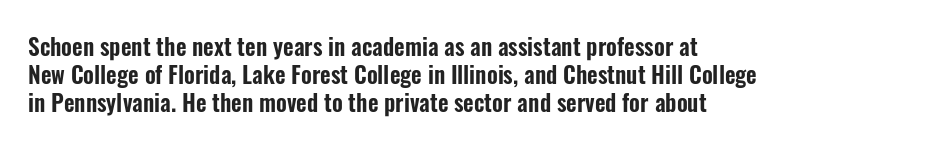
Look at the tracking — it's just the regular setting, nothing added. Caption: multi-line text, flush left, ragged right. Notice how the stems are strictly vertical — no italics here. A clean baseline with only descenders dipping below it.
